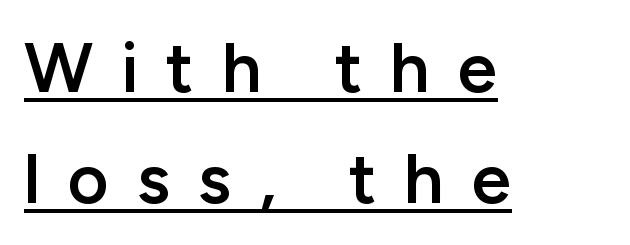
Observe the absence of serifs on each vertical stroke in this sample. The strokes are fattened partway — semibold, not bold. Horizontal bands of white between lines are of average thickness. Underlining? Definitely there. The rendering uses natural spacing where letterforms have individual widths.
